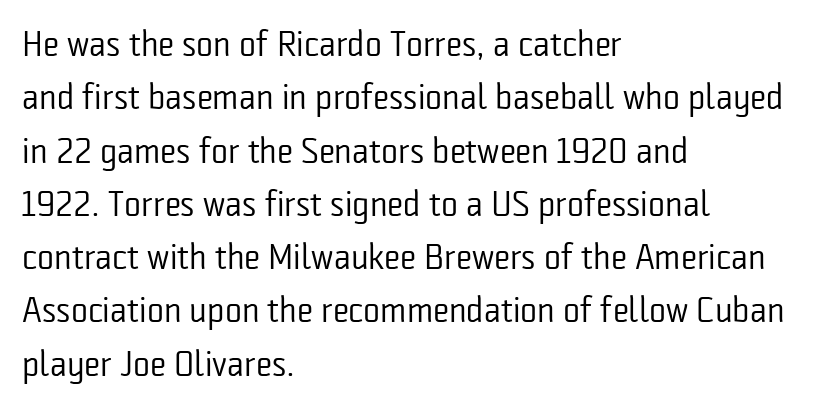
This rendering leaves character spacing at its baseline value. Baseline-to-baseline distance is the conventional proportion of letter height. It's the straight-up-and-down kind of type. The letters look calm and open, with moderate or lighter stems.
